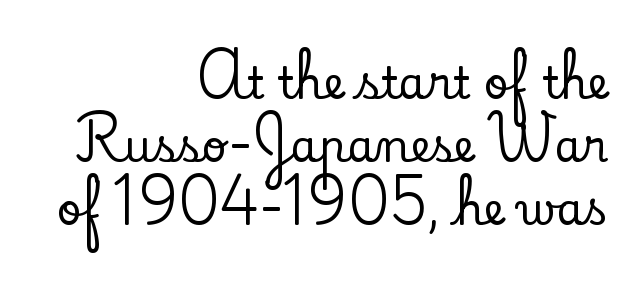
The image shows 44 px serif type, upright; set right-aligned, normal line spacing (1.43x), normal letter spacing, not underlined; low stroke contrast and a small x-height.
